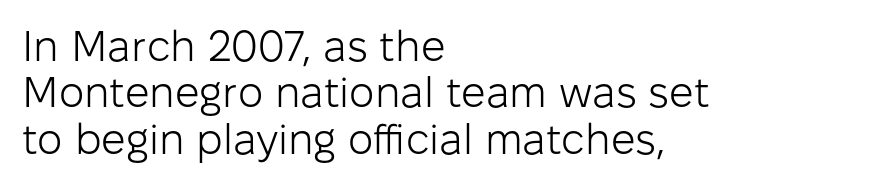
The image shows 43 px light sans-serif type, upright; set left-aligned, tight line spacing (1.08x), normal letter spacing, not underlined; low stroke contrast and a medium x-height.
